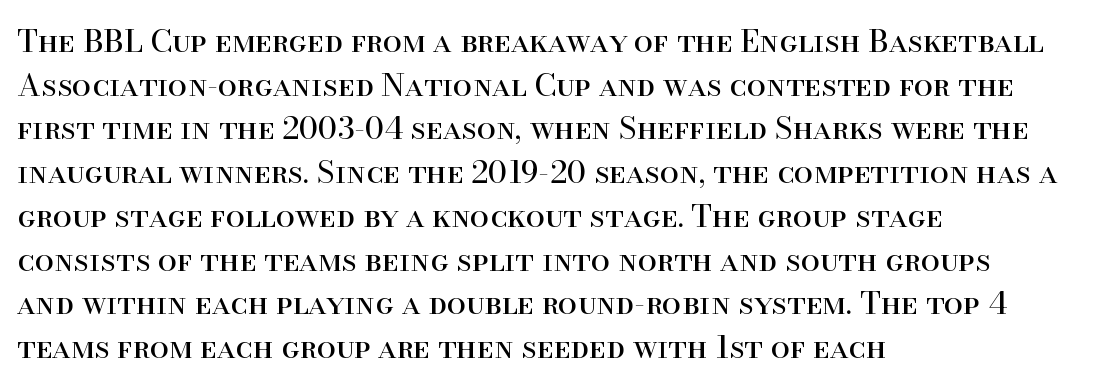
Q: Is the text bold? A: No.
Q: Is the text italic (slanted)? A: No, it is upright.
Q: Is the typeface a serif or a sans-serif typeface? A: Serif.
Q: Is the text underlined? A: No.
Q: How is the paragraph aligned? A: Left-aligned.
Q: Is the spacing between letters normal or unusually wide? A: Normal.
Q: Is the spacing between lines tight, normal or loose? A: Normal.
Q: Width (condensed, normal, or wide)? A: Normal.
Q: Stroke contrast? A: High.
Q: x-height? A: Small.
Q: Monospaced? A: No.
